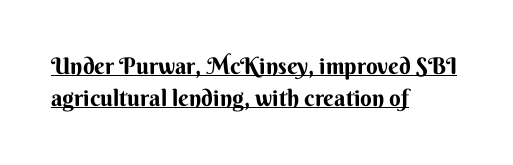
Vertical spacing — default. Nothing unusual about the tracking: characters are spaced as the font intends. The setting favours the left margin, as ordinary paragraphs usually do. Rendered with straight, roman letterforms. Stroke thickness is high; the sample reads as a true bold.
